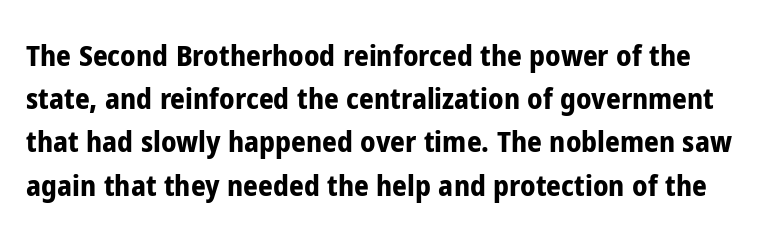
The lettering stays uniformly vertical, giving the passage a roman look. The specimen omits any rule beneath the text block's lines. Compared with an ordinary text face, these strokes are far heavier — a full bold. Baseline-to-baseline distance is the conventional proportion of letter height. Grotesque or geometric, the face here clearly has no serifs.
